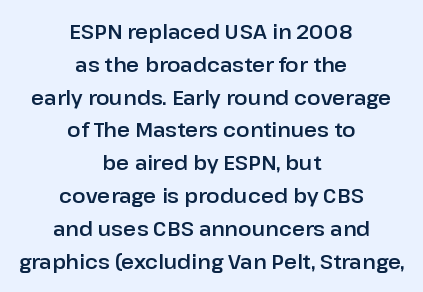
Anything drawn beneath the words? Only blank space. Leading matches the norm, producing a regular column. Alignment: centered. The typography opts for an upright posture over an oblique one. This sample uses plain, unmodified letter spacing.
